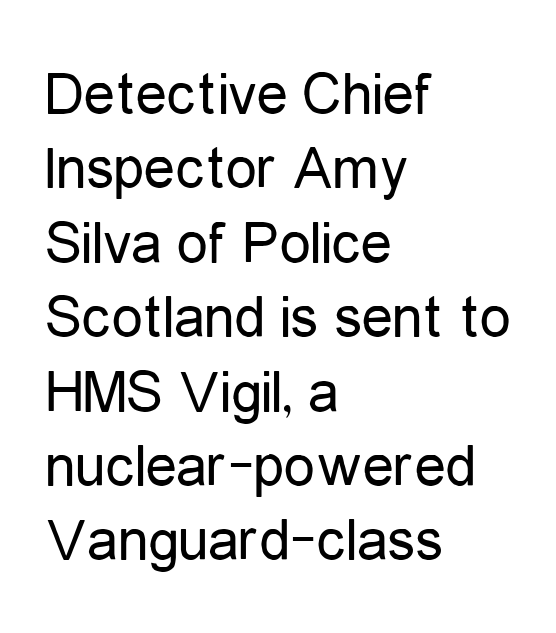
Q: Is the text bold? A: No.
Q: Is the text italic (slanted)? A: No, it is upright.
Q: Is the typeface a serif or a sans-serif typeface? A: Sans-serif.
Q: Is the text underlined? A: No.
Q: How is the paragraph aligned? A: Left-aligned.
Q: Is the spacing between letters normal or unusually wide? A: Normal.
Q: Width (condensed, normal, or wide)? A: Condensed.
Q: Stroke contrast? A: Low.
Q: x-height? A: Medium.
Q: Monospaced? A: No.
